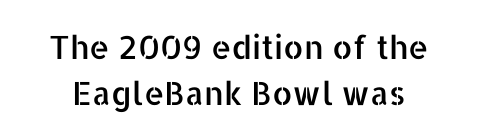
{"serif": "no", "italic": "no", "width": "normal", "stroke_contrast": "low", "x_height": "medium", "monospaced": "no", "underline": "no", "line_spacing": "normal", "line_spacing_ratio": 1.45, "letter_spacing": "normal", "letter_spacing_em": 0.0, "glyph_px": 32}
